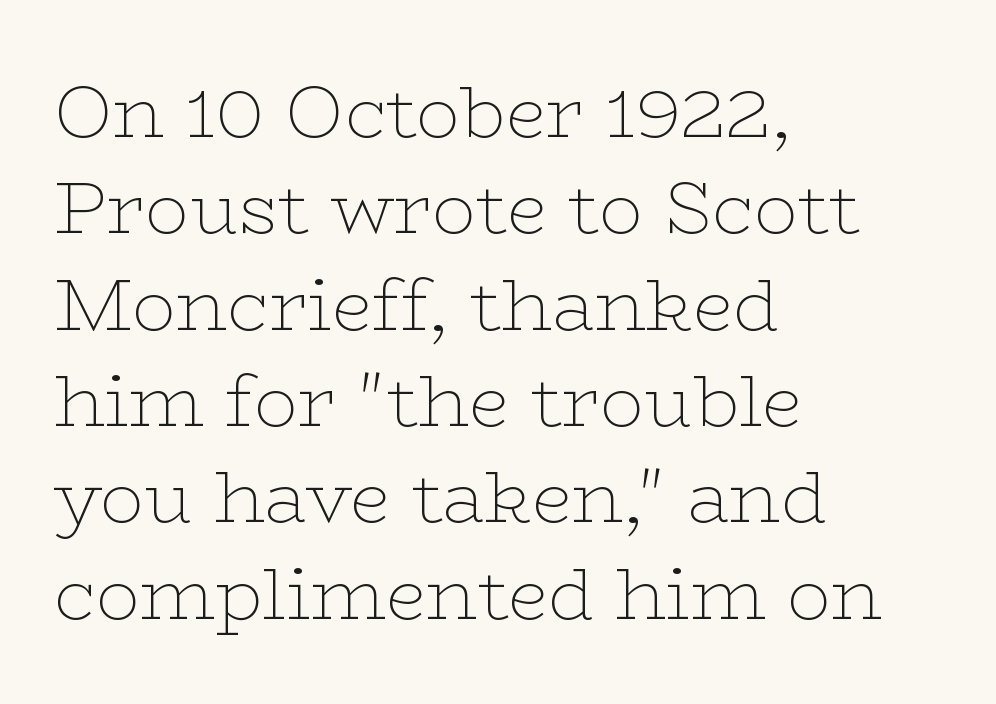
{"serif": "yes", "italic": "no", "bold": "no", "weight": "thin", "width": "wide", "stroke_contrast": "low", "x_height": "medium", "monospaced": "no", "underline": "no", "align": "left", "line_spacing": "normal", "line_spacing_ratio": 1.32, "letter_spacing": "normal", "letter_spacing_em": 0.0, "glyph_px": 73}
